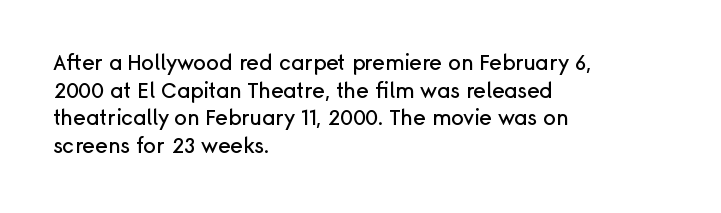
{"italic": "no", "underline": "no", "align": "left", "line_spacing": "normal", "line_spacing_ratio": 1.32, "letter_spacing": "normal", "letter_spacing_em": 0.0, "glyph_px": 21}
